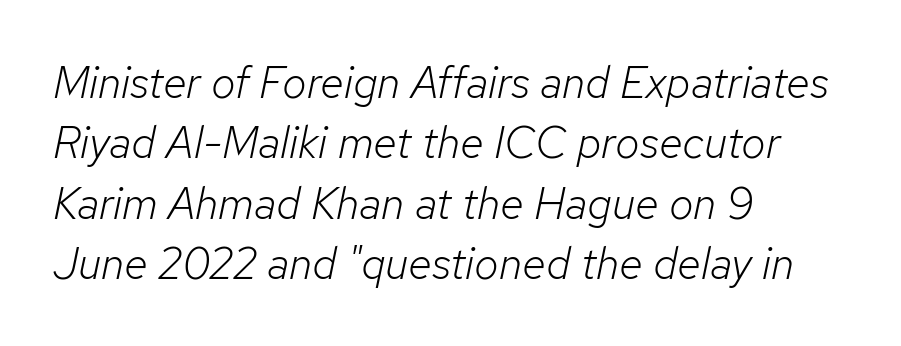
The image shows 44 px light type, italic (leaning right); set left-aligned, normal line spacing (1.37x), normal letter spacing, not underlined; low stroke contrast and a medium x-height.
